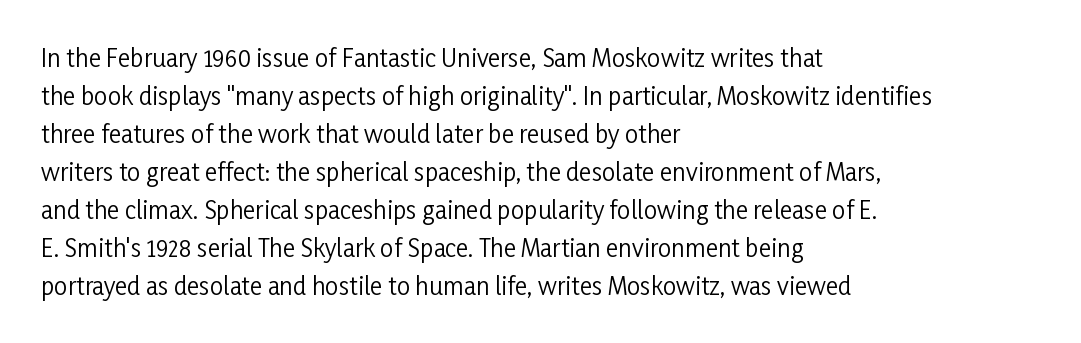
Caption: standard tracking, unaltered. How would I describe the line gaps? Plain and ordinary. Notice how the stems are strictly vertical — no italics here. The typeface has the unassuming heft of standard copy or less. The lines are quadded left.
